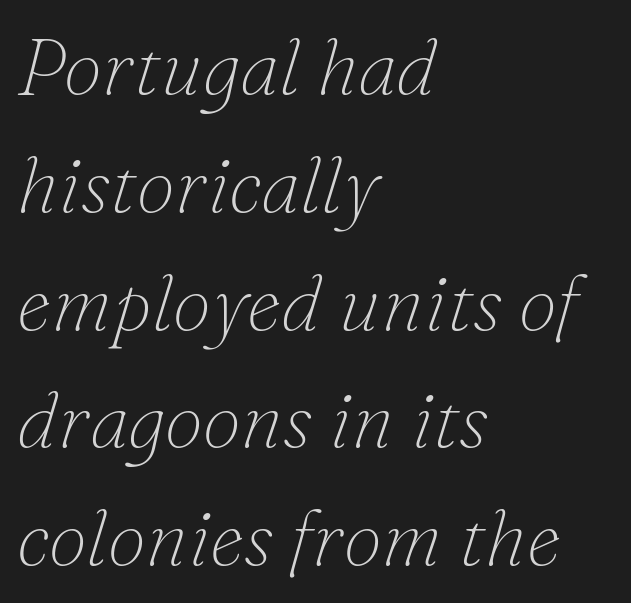
Q: Is the text bold? A: No.
Q: Is the text italic (slanted)? A: Yes, it leans right by about 16 degrees.
Q: Is the typeface a serif or a sans-serif typeface? A: Serif.
Q: Is the text underlined? A: No.
Q: How is the paragraph aligned? A: Left-aligned.
Q: Is the spacing between letters normal or unusually wide? A: Normal.
Q: Is the spacing between lines tight, normal or loose? A: Normal.
Q: Width (condensed, normal, or wide)? A: Normal.
Q: Stroke contrast? A: Low.
Q: x-height? A: Small.
Q: Monospaced? A: No.
